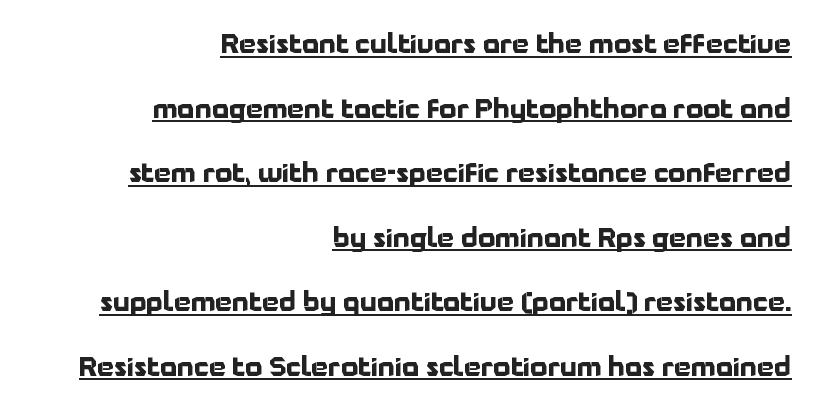
Q: Is the text bold? A: Yes.
Q: Is the text italic (slanted)? A: No, it is upright.
Q: Is the text underlined? A: Yes.
Q: How is the paragraph aligned? A: Right-aligned.
Q: Is the spacing between letters normal or unusually wide? A: Normal.
Q: Is the spacing between lines tight, normal or loose? A: Loose.
